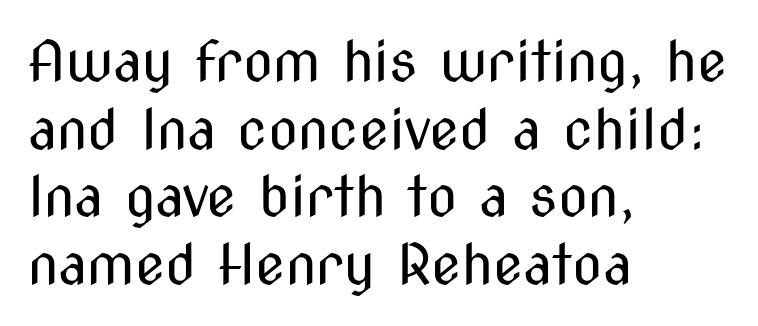
{"serif": "no", "italic": "no", "bold": "no", "weight": "regular", "width": "condensed", "stroke_contrast": "medium", "x_height": "medium", "monospaced": "no", "underline": "no", "align": "left", "line_spacing_ratio": 1.23, "letter_spacing": "normal", "letter_spacing_em": 0.0, "glyph_px": 55}
